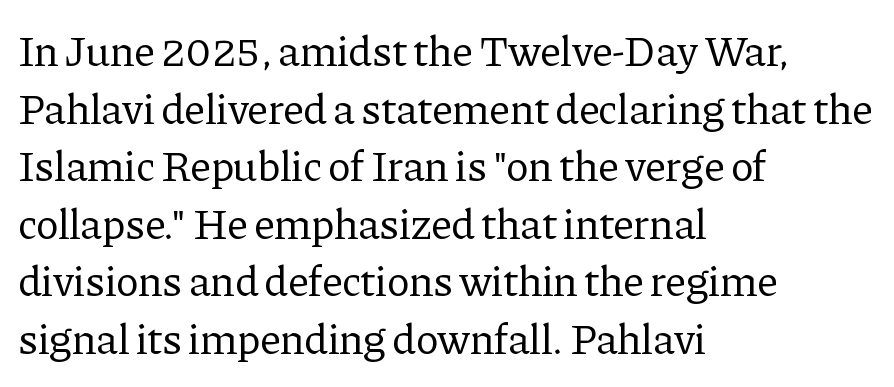
Weight: not bold — regular or lighter. There is no visible air inserted between adjacent glyphs. Spacing verdict: proportional, widths tailored to each character. You can tell it's not italic because the verticals are truly vertical. Notice how descenders clear the ascenders below comfortably — that's standard leading.
